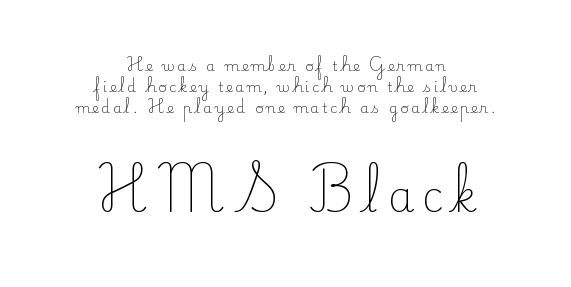
The image shows 42 px light serif type, upright; set centered, normal line spacing (1.49x), unusually wide letter spacing (+0.2 em), not underlined; the second (bottom) block is 3.0x larger; low stroke contrast and a small x-height.
